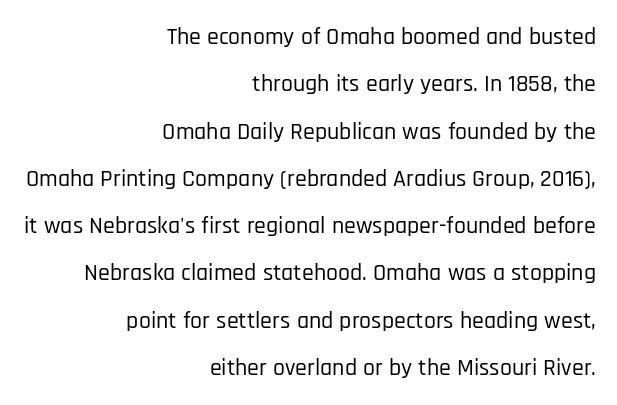
Nope, not italic — everything's standing straight. Clear beneath every line of the passage. All the whitespace from short lines collects on the left. Caption: standard tracking, unaltered.
